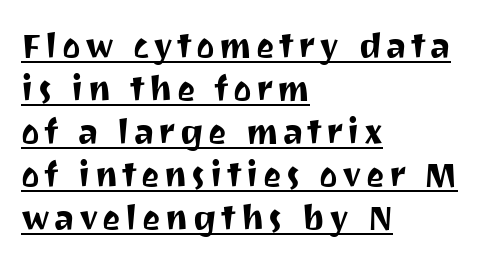
The image shows 35 px sans-serif type, upright; set left-aligned, line spacing 1.23x, underlined; medium stroke contrast and a medium x-height.
